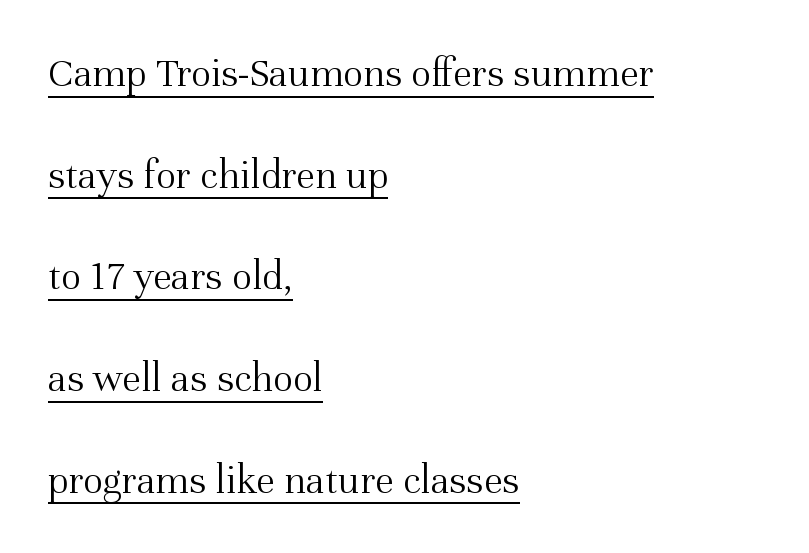
In terms of letterspacing, this is plain default setting. This is not heavy type; no bold has been used. Ascenders rise straight up at ninety degrees. Interline gaps are noticeably wide in this sample.
